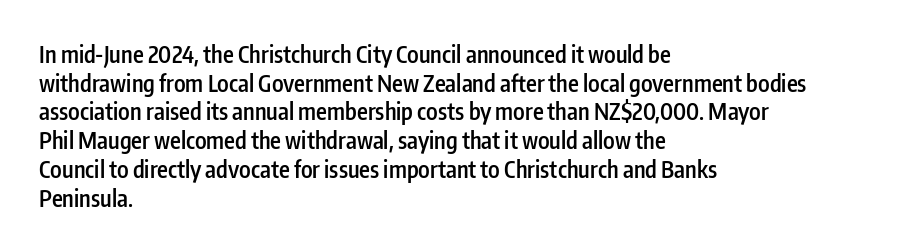
{"italic": "no", "bold": "semi", "underline": "no", "align": "left", "line_spacing": "normal", "line_spacing_ratio": 1.25, "letter_spacing": "normal", "letter_spacing_em": 0.0, "glyph_px": 23}
